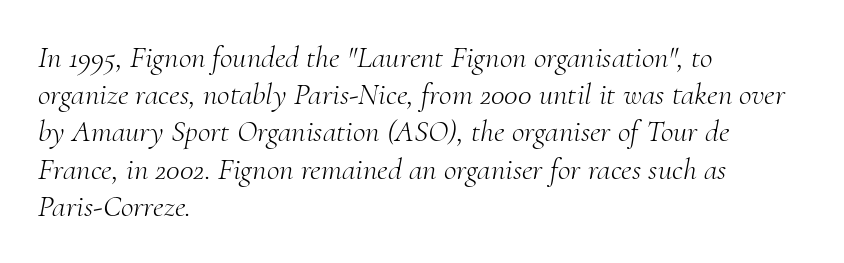
{"serif": "yes", "italic": "yes", "lean": "right", "slant_degrees": 10, "bold": "no", "weight": "light", "width": "normal", "stroke_contrast": "medium", "x_height": "small", "monospaced": "no", "underline": "no", "align": "left", "line_spacing_ratio": 1.2, "letter_spacing": "normal", "letter_spacing_em": 0.0, "glyph_px": 31}
